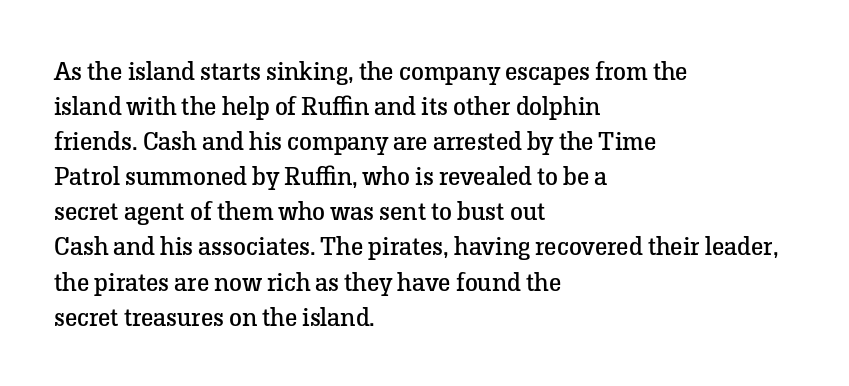
{"italic": "no", "bold": "no", "underline": "no", "align": "left", "line_spacing": "normal", "line_spacing_ratio": 1.35, "letter_spacing": "normal", "letter_spacing_em": 0.0, "glyph_px": 26}
